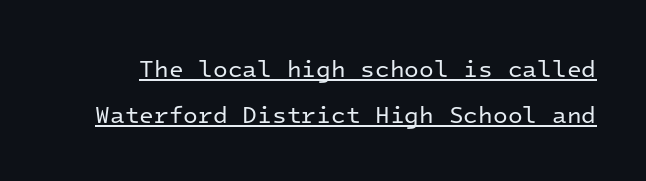
{"italic": "no", "bold": "no", "underline": "yes", "line_spacing": "loose", "line_spacing_ratio": 1.92, "letter_spacing": "normal", "letter_spacing_em": 0.0, "glyph_px": 24}
